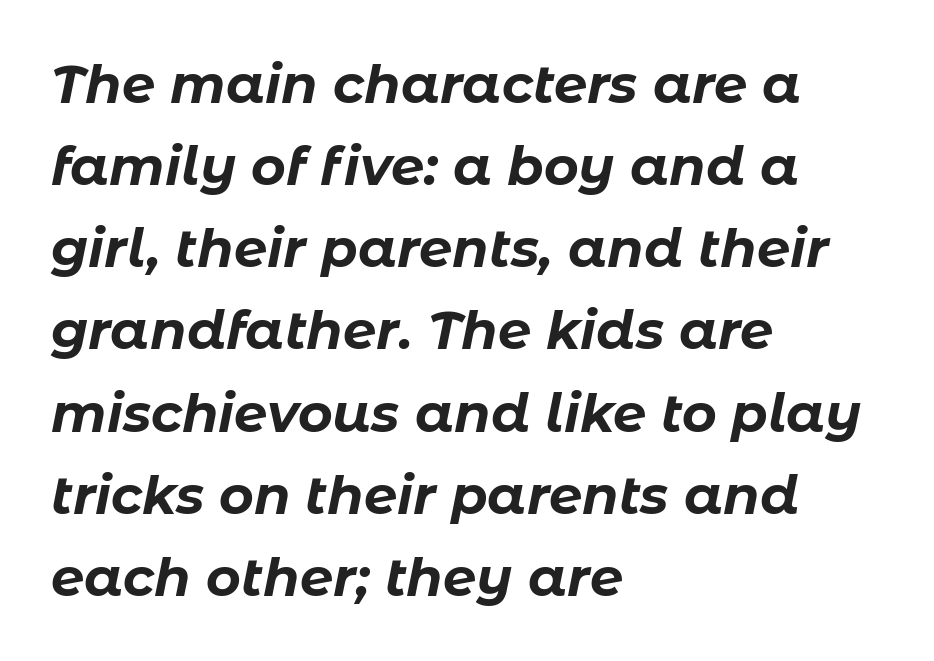
The image shows 53 px bold type, italic (leaning right); set left-aligned, normal line spacing (1.55x), normal letter spacing, not underlined; low stroke contrast and a medium x-height.
